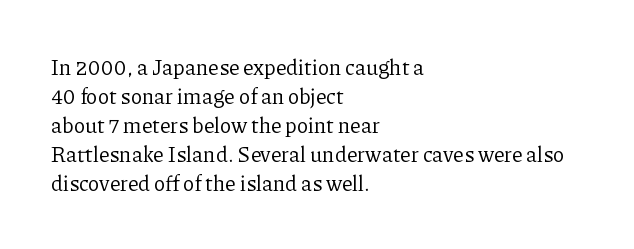
Q: Is the text bold? A: No.
Q: Is the text italic (slanted)? A: No, it is upright.
Q: Is the text underlined? A: No.
Q: How is the paragraph aligned? A: Left-aligned.
Q: Is the spacing between letters normal or unusually wide? A: Normal.
Q: Is the spacing between lines tight, normal or loose? A: Normal.
